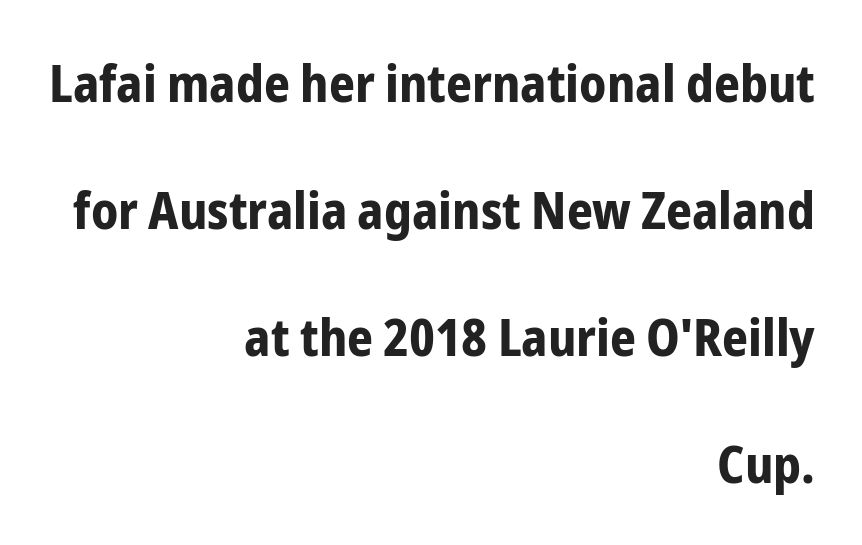
Line spacing here is loose. These lines are rendered in a variable-pitch font. Words float on clear page, feet unadorned. Caption: multi-line text, flush right, ragged left.
